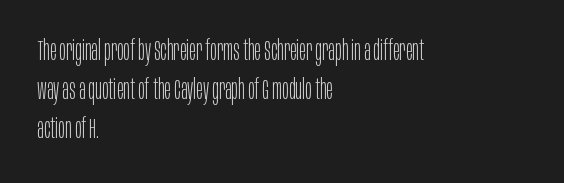
{"serif": "no", "italic": "no", "bold": "no", "weight": "light", "width": "condensed", "stroke_contrast": "low", "x_height": "large", "monospaced": "no", "underline": "no", "align": "left", "line_spacing": "normal", "line_spacing_ratio": 1.4, "letter_spacing": "normal", "letter_spacing_em": 0.0, "glyph_px": 28}
